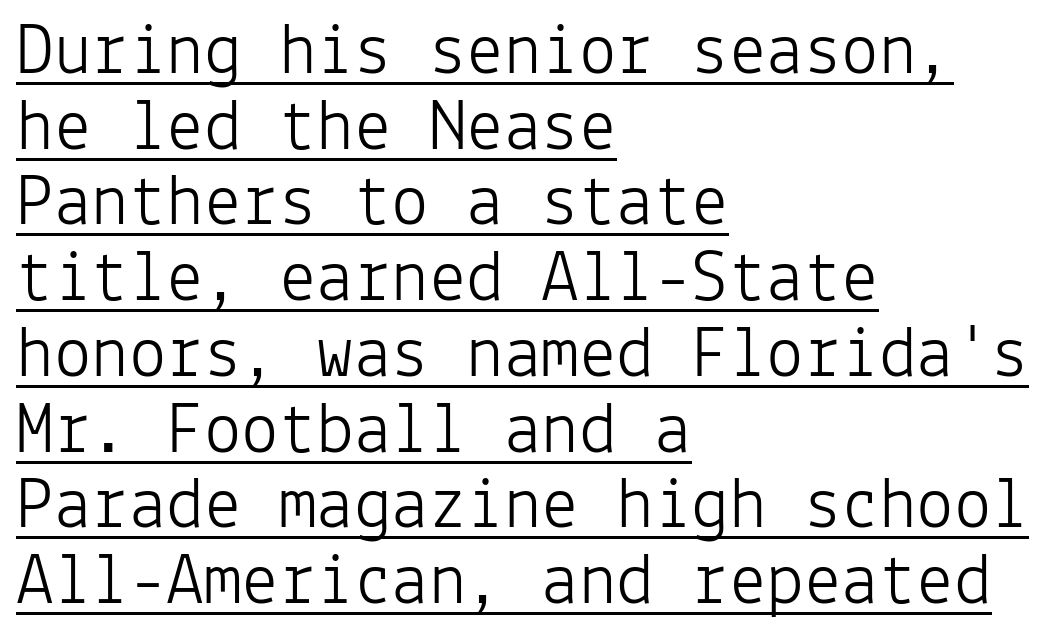
{"serif": "no", "italic": "no", "bold": "no", "weight": "light", "width": "normal", "stroke_contrast": "low", "x_height": "medium", "monospaced": "yes", "underline": "yes", "align": "left", "line_spacing": "tight", "line_spacing_ratio": 1.01, "letter_spacing": "normal", "letter_spacing_em": 0.0, "glyph_px": 75}
